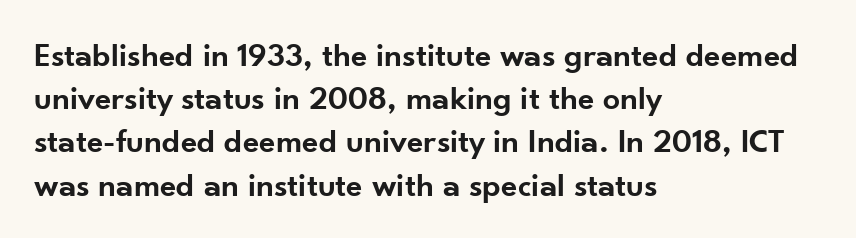
{"serif": "no", "italic": "no", "bold": "semi", "weight": "semibold", "width": "normal", "stroke_contrast": "low", "x_height": "small", "monospaced": "no", "underline": "no", "align": "left", "line_spacing": "normal", "line_spacing_ratio": 1.27, "letter_spacing": "normal", "letter_spacing_em": 0.0, "glyph_px": 34}
